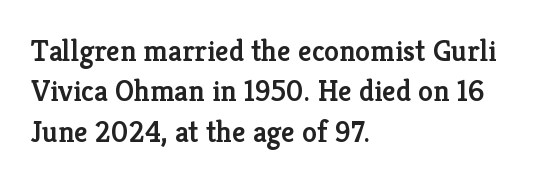
{"serif": "yes", "italic": "no", "bold": "semi", "weight": "semibold", "width": "normal", "stroke_contrast": "low", "x_height": "medium", "monospaced": "no", "underline": "no", "align": "left", "line_spacing": "normal", "line_spacing_ratio": 1.35, "letter_spacing": "normal", "letter_spacing_em": 0.0, "glyph_px": 30}
